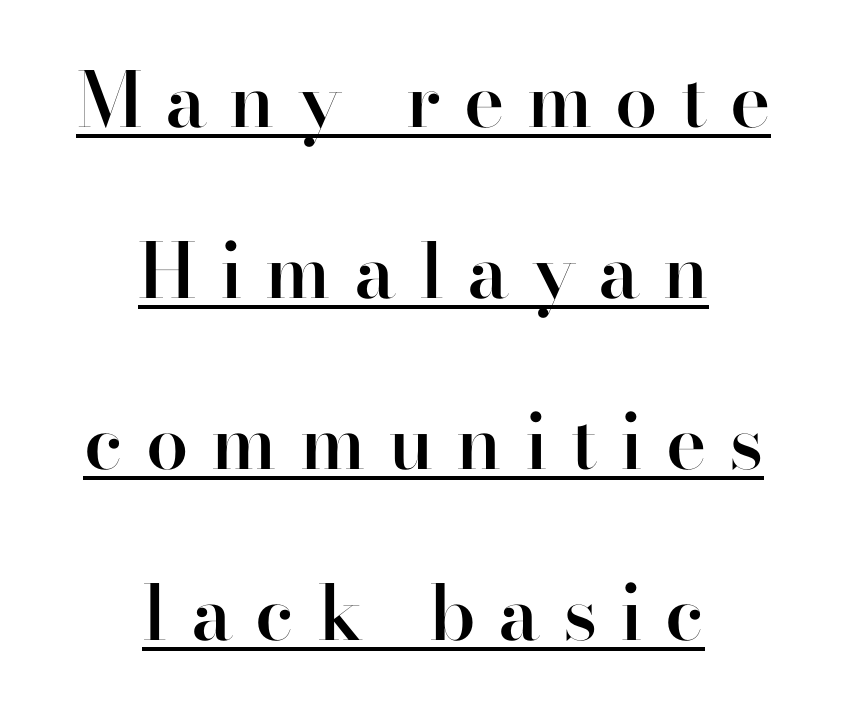
Q: Is the text bold? A: Semi-bold.
Q: Is the text italic (slanted)? A: No, it is upright.
Q: Is the typeface a serif or a sans-serif typeface? A: Serif.
Q: Is the text underlined? A: Yes.
Q: How is the paragraph aligned? A: Centered.
Q: Is the spacing between letters normal or unusually wide? A: Unusually wide.
Q: Is the spacing between lines tight, normal or loose? A: Loose.
Q: Width (condensed, normal, or wide)? A: Normal.
Q: Stroke contrast? A: High.
Q: x-height? A: Small.
Q: Monospaced? A: No.
